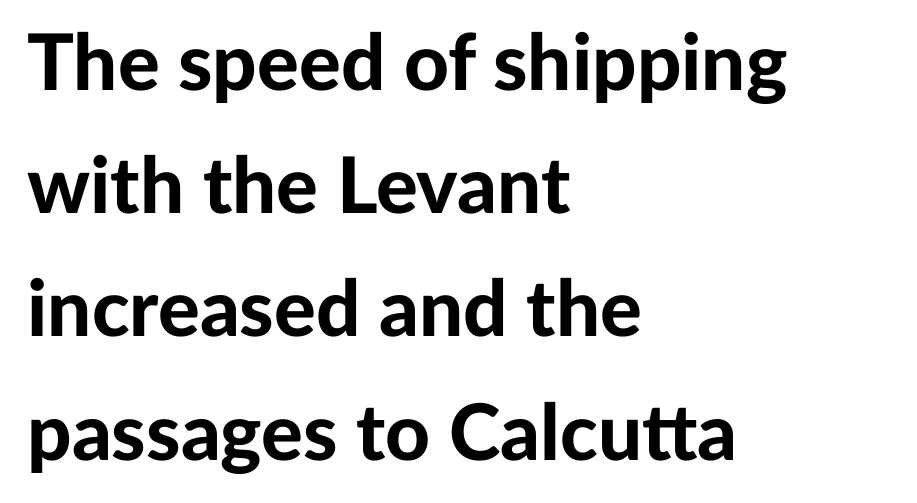
{"serif": "no", "italic": "no", "bold": "yes", "weight": "bold", "width": "normal", "stroke_contrast": "low", "x_height": "medium", "monospaced": "no", "underline": "no", "align": "left", "line_spacing": "normal", "line_spacing_ratio": 1.58, "letter_spacing": "normal", "letter_spacing_em": 0.0, "glyph_px": 78}
